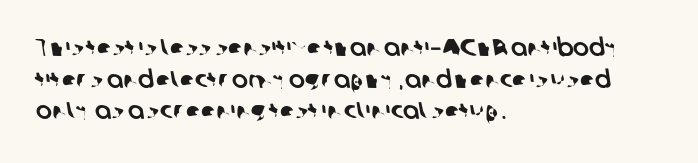
The image shows 24 px text type; set left-aligned, normal line spacing (1.32x), normal letter spacing, not underlined.
